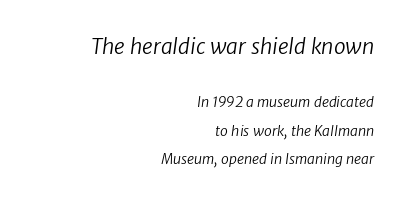
{"bold": "no", "underline": "no", "align": "right", "line_spacing": "loose", "line_spacing_ratio": 2.05, "letter_spacing": "normal", "letter_spacing_em": 0.0, "larger_block": "first", "size_ratio": 1.5, "glyph_px": 21}
